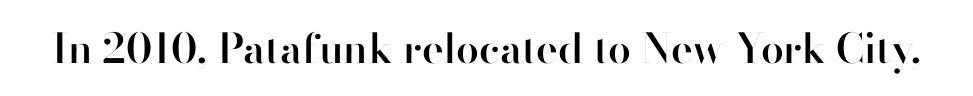
You could call the tracking neutral — neither tight nor loose. Moderately thickened strokes mark this as semibold type. Does the lettering tilt? It doesn't — this is upright. Words float on clear page, feet unadorned.
